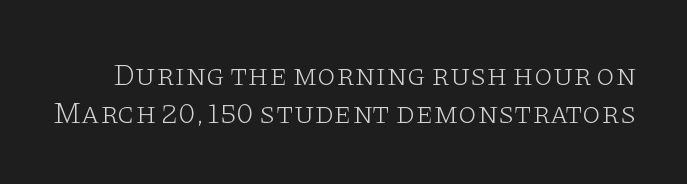
You could call the tracking neutral — neither tight nor loose. The glyphs in this specimen are seriffed. Plain, unruled lines of type. The characters are drawn with everyday or finer stroke widths. Unlike italic type, these characters show no tilt at all. You could not count columns in this text — the font is proportionally spaced.
